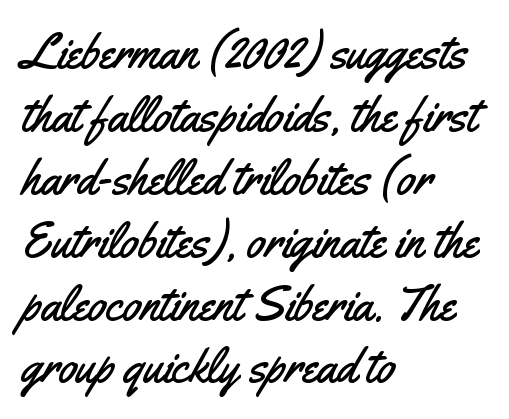
The image shows 48 px condensed sans-serif type; set left-aligned, normal line spacing (1.31x), normal letter spacing, not underlined; medium stroke contrast and a small x-height.
